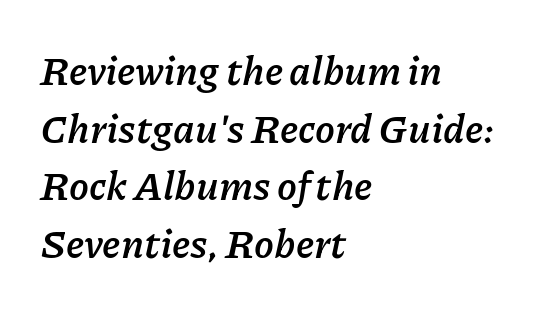
Q: Is the text bold? A: Yes.
Q: Is the text italic (slanted)? A: Yes, it leans right by about 11 degrees.
Q: Is the text underlined? A: No.
Q: How is the paragraph aligned? A: Left-aligned.
Q: Is the spacing between letters normal or unusually wide? A: Normal.
Q: Is the spacing between lines tight, normal or loose? A: Normal.
Q: Width (condensed, normal, or wide)? A: Normal.
Q: Stroke contrast? A: Low.
Q: x-height? A: Medium.
Q: Monospaced? A: No.
